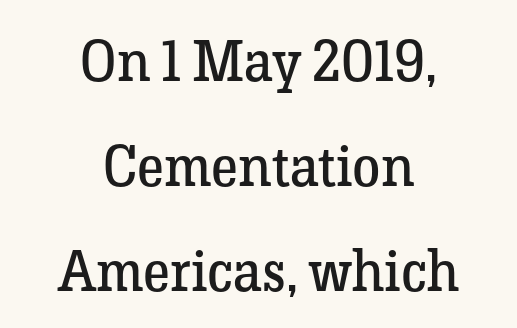
{"serif": "yes", "italic": "no", "bold": "no", "weight": "regular", "width": "normal", "stroke_contrast": "low", "x_height": "medium", "monospaced": "no", "underline": "no", "align": "center", "line_spacing_ratio": 1.84, "letter_spacing": "normal", "letter_spacing_em": 0.0, "glyph_px": 57}
